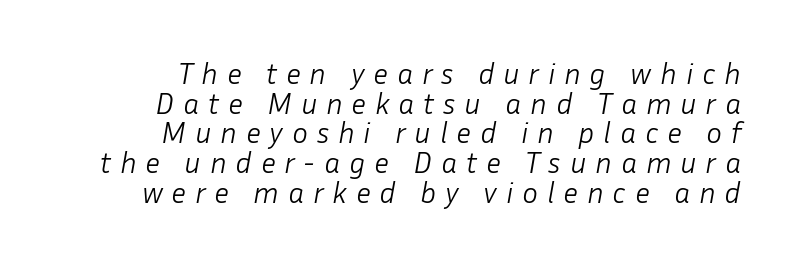
The image shows 30 px light type, italic (leaning right); set right-aligned, tight line spacing (0.99x), unusually wide letter spacing (+0.29 em), not underlined; low stroke contrast and a medium x-height.
